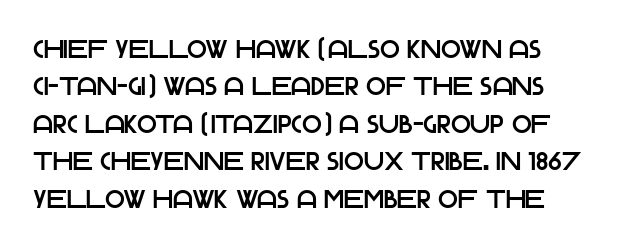
The image shows 26 px text type, upright; set normal line spacing (1.44x), normal letter spacing, not underlined.
